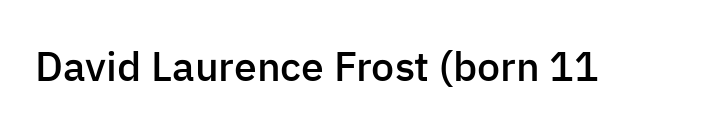
Q: Is the text bold? A: Semi-bold.
Q: Is the text italic (slanted)? A: No, it is upright.
Q: Is the typeface a serif or a sans-serif typeface? A: Sans-serif.
Q: Is the text underlined? A: No.
Q: Is the spacing between letters normal or unusually wide? A: Normal.
Q: Width (condensed, normal, or wide)? A: Normal.
Q: Stroke contrast? A: Low.
Q: x-height? A: Medium.
Q: Monospaced? A: No.
